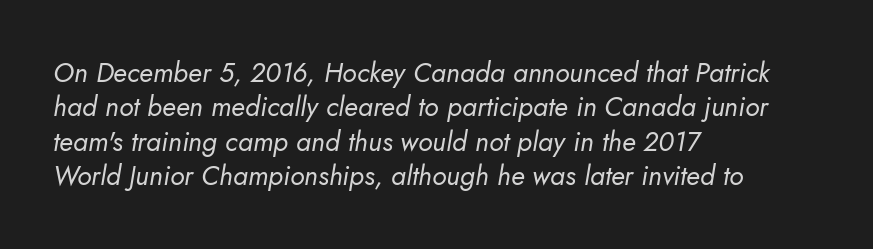
The strip under each line holds only bare page. The lines are quadded left. Italic? Definitely — the glyphs are oblique. The rendering keeps characters at their native spacing.
